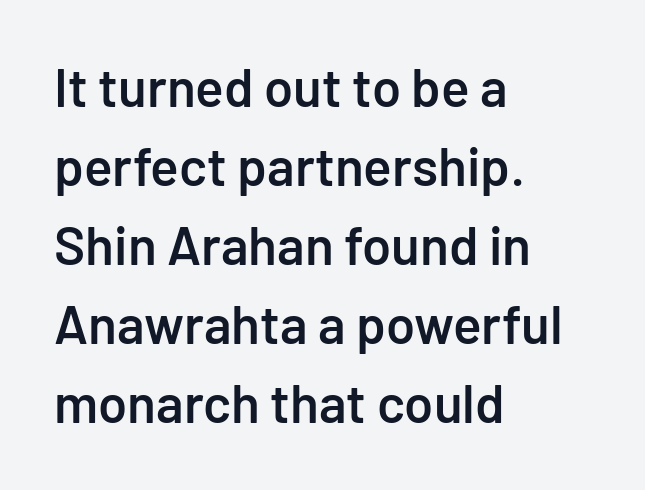
Q: Is the text bold? A: Semi-bold.
Q: Is the text italic (slanted)? A: No, it is upright.
Q: Is the typeface a serif or a sans-serif typeface? A: Sans-serif.
Q: Is the text underlined? A: No.
Q: How is the paragraph aligned? A: Left-aligned.
Q: Is the spacing between letters normal or unusually wide? A: Normal.
Q: Is the spacing between lines tight, normal or loose? A: Normal.
Q: Width (condensed, normal, or wide)? A: Normal.
Q: Stroke contrast? A: Low.
Q: x-height? A: Medium.
Q: Monospaced? A: No.
